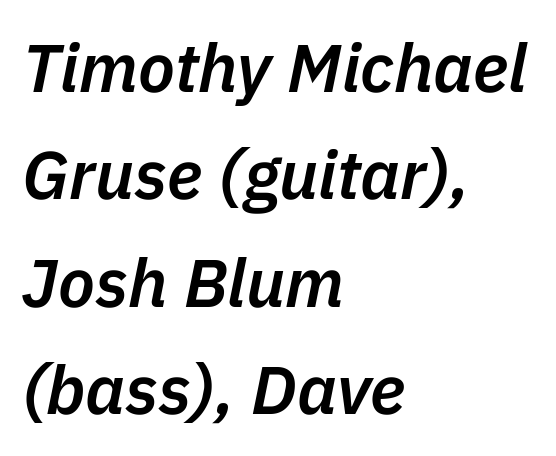
Q: Is the text bold? A: Semi-bold.
Q: Is the text italic (slanted)? A: Yes, it leans right by about 11 degrees.
Q: Is the text underlined? A: No.
Q: How is the paragraph aligned? A: Left-aligned.
Q: Is the spacing between letters normal or unusually wide? A: Normal.
Q: Is the spacing between lines tight, normal or loose? A: Normal.
Q: Width (condensed, normal, or wide)? A: Normal.
Q: Stroke contrast? A: Low.
Q: x-height? A: Medium.
Q: Monospaced? A: No.
